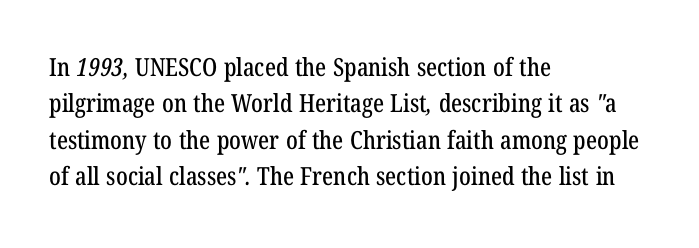
Q: Is the text underlined? A: No.
Q: How is the paragraph aligned? A: Left-aligned.
Q: Is the spacing between letters normal or unusually wide? A: Normal.
Q: Is the spacing between lines tight, normal or loose? A: Normal.
